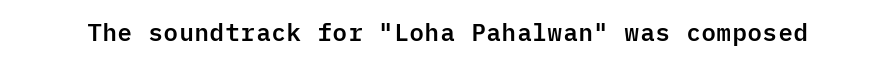
Observe the ordinary spacing: letters are neighbours, not strangers. Underline: absent. Rendered with straight, roman letterforms.
